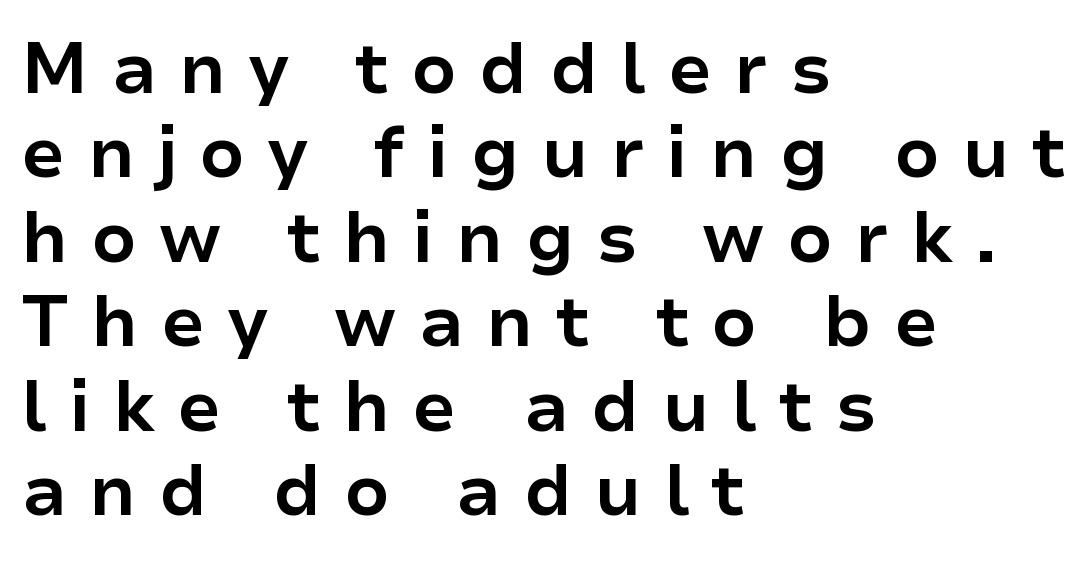
{"serif": "no", "italic": "no", "bold": "yes", "weight": "bold", "width": "normal", "stroke_contrast": "low", "x_height": "medium", "monospaced": "no", "underline": "no", "align": "left", "line_spacing_ratio": 1.19, "letter_spacing": "wide", "letter_spacing_em": 0.31, "glyph_px": 71}
